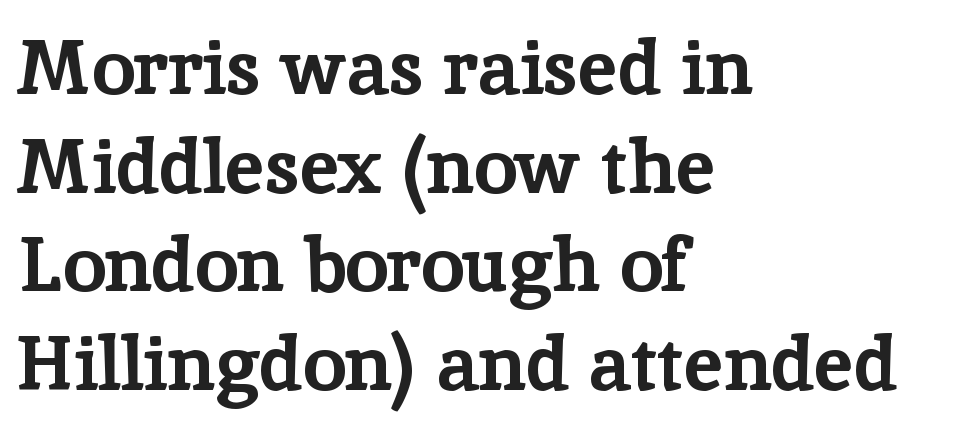
The image shows 77 px bold serif type, upright; set left-aligned, normal line spacing (1.28x), normal letter spacing, not underlined; low stroke contrast and a medium x-height.
